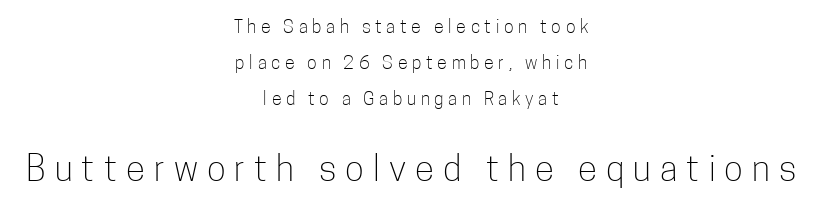
{"serif": "no", "italic": "no", "bold": "no", "weight": "light", "width": "condensed", "stroke_contrast": "low", "x_height": "medium", "monospaced": "no", "underline": "no", "align": "center", "line_spacing": "loose", "line_spacing_ratio": 1.99, "letter_spacing": "wide", "letter_spacing_em": 0.26, "larger_block": "second", "size_ratio": 1.94, "glyph_px": 35}
